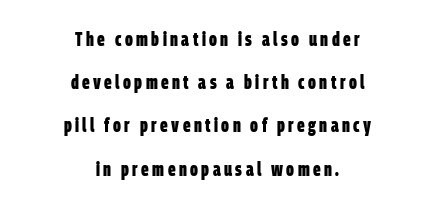
Q: Is the text bold? A: Yes.
Q: Is the text underlined? A: No.
Q: How is the paragraph aligned? A: Centered.
Q: Is the spacing between lines tight, normal or loose? A: Loose.
